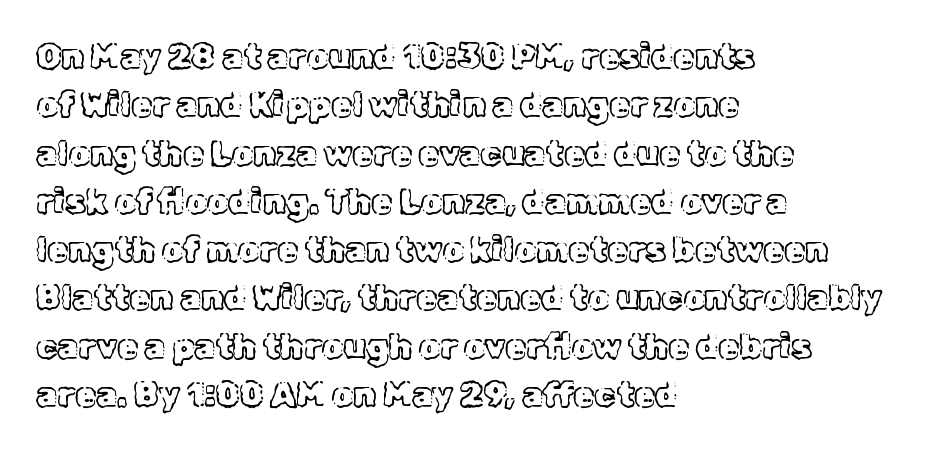
{"italic": "no", "width": "normal", "x_height": "medium", "monospaced": "no", "underline": "no", "align": "left", "line_spacing": "normal", "line_spacing_ratio": 1.42, "letter_spacing": "normal", "letter_spacing_em": 0.0, "glyph_px": 34}
